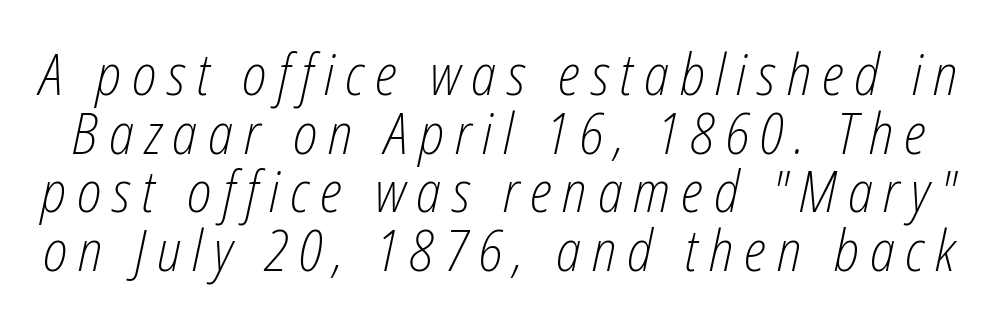
The image shows 57 px light, condensed type, italic (leaning right); set tight line spacing (1.03x), not underlined; low stroke contrast and a medium x-height.
